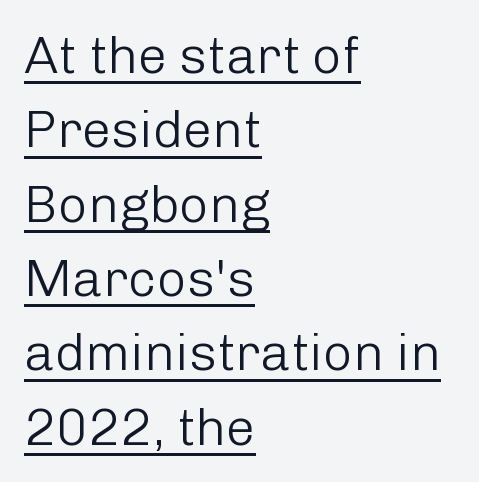
{"serif": "no", "italic": "no", "bold": "no", "weight": "light", "width": "normal", "stroke_contrast": "low", "x_height": "medium", "monospaced": "no", "underline": "yes", "align": "left", "line_spacing": "normal", "line_spacing_ratio": 1.43, "letter_spacing": "normal", "letter_spacing_em": 0.0, "glyph_px": 52}
